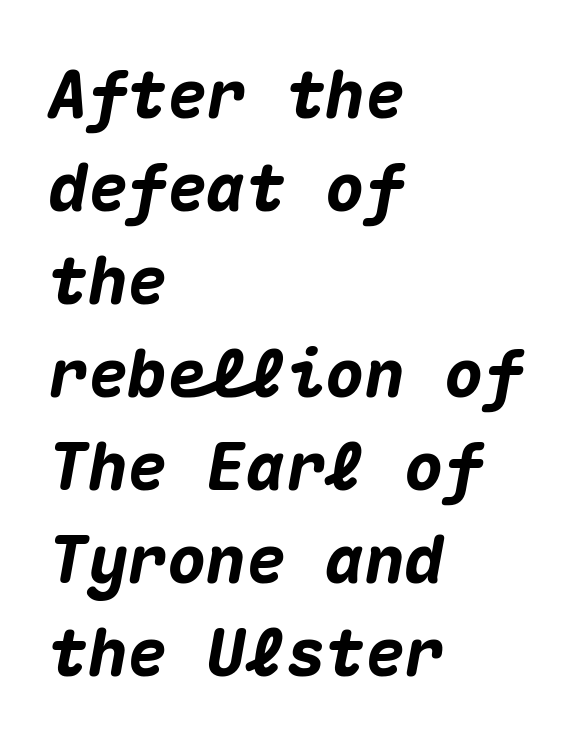
{"italic": "yes", "lean": "right", "slant_degrees": 10, "bold": "yes", "weight": "heavy", "width": "normal", "stroke_contrast": "medium", "x_height": "medium", "monospaced": "yes", "underline": "no", "align": "left", "line_spacing": "normal", "line_spacing_ratio": 1.41, "letter_spacing": "normal", "letter_spacing_em": 0.0, "glyph_px": 66}
